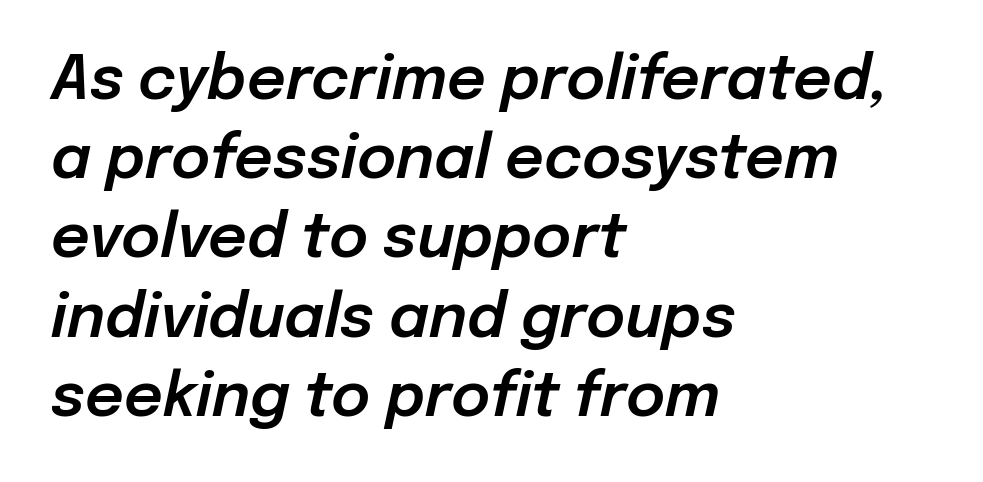
Q: Is the text italic (slanted)? A: Yes, it leans right by about 12 degrees.
Q: Is the text underlined? A: No.
Q: How is the paragraph aligned? A: Left-aligned.
Q: Is the spacing between letters normal or unusually wide? A: Normal.
Q: Is the spacing between lines tight, normal or loose? A: Normal.
Q: Width (condensed, normal, or wide)? A: Normal.
Q: Stroke contrast? A: Low.
Q: x-height? A: Medium.
Q: Monospaced? A: No.
